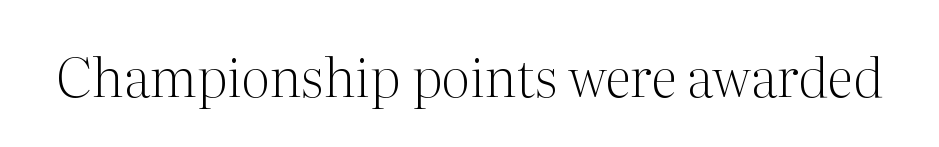
The image shows 54 px light serif type, upright; set normal letter spacing, not underlined; medium stroke contrast and a medium x-height.
